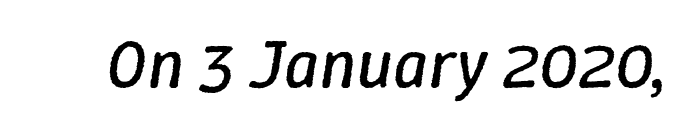
The image shows 68 px regular-weight type, italic (leaning right); set normal letter spacing, not underlined; low stroke contrast and a medium x-height.
